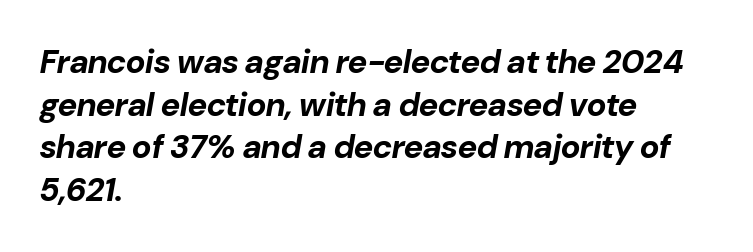
Q: Is the text bold? A: Yes.
Q: Is the text italic (slanted)? A: Yes, it leans right by about 10 degrees.
Q: Is the text underlined? A: No.
Q: How is the paragraph aligned? A: Left-aligned.
Q: Is the spacing between letters normal or unusually wide? A: Normal.
Q: Is the spacing between lines tight, normal or loose? A: Normal.
Q: Width (condensed, normal, or wide)? A: Normal.
Q: Stroke contrast? A: Low.
Q: x-height? A: Medium.
Q: Monospaced? A: No.
